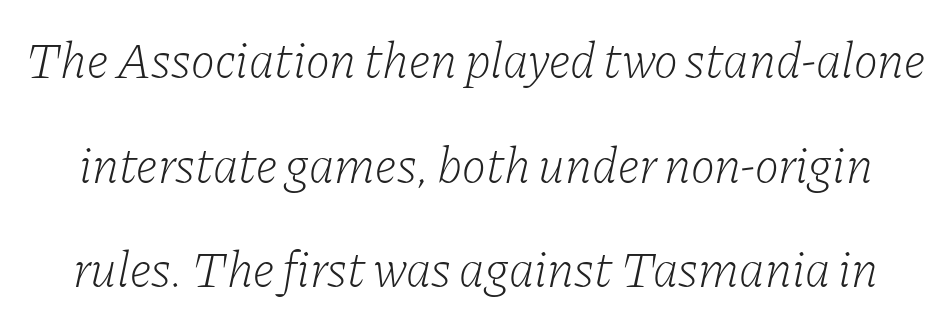
The image shows 51 px light serif type, italic (leaning right); set loose line spacing (2.05x), normal letter spacing, not underlined; low stroke contrast and a medium x-height.
